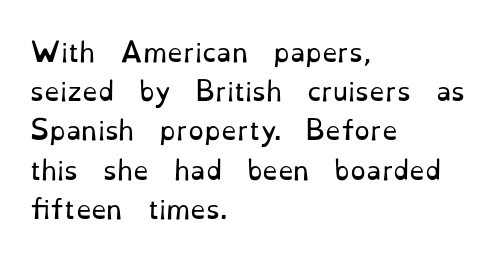
Q: Is the text bold? A: No.
Q: Is the text italic (slanted)? A: No, it is upright.
Q: Is the text underlined? A: No.
Q: How is the paragraph aligned? A: Left-aligned.
Q: Is the spacing between letters normal or unusually wide? A: Normal.
Q: Is the spacing between lines tight, normal or loose? A: Normal.
